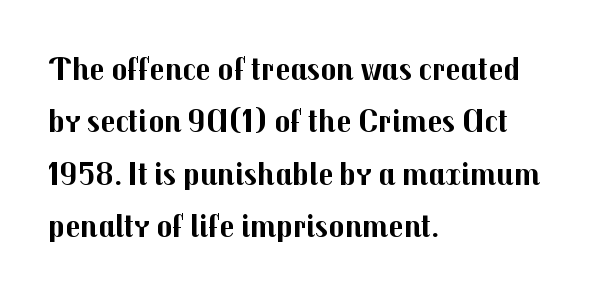
Heft: maximum for text — a bold. The passage shown has conventional tracking throughout. Notice how descenders clear the ascenders below comfortably — that's standard leading. The rag falls on the right side of this text block. A roman cut, with each character standing at attention. Character widths vary here, with narrow letters taking less room than wide ones.
